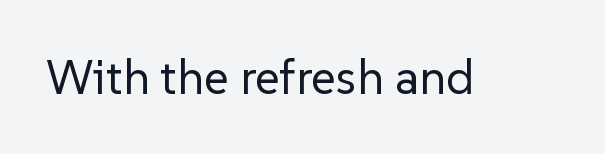
Observe the absence of serifs on each vertical stroke in this sample. The passage shown has conventional tracking throughout. Every character sits straight up, as roman type does. No letter is thick-stroked: the sample isn't bold. Think of a printed novel: that variable character pitch is what you see here. The area under the type is left untouched.
